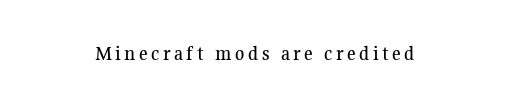
{"italic": "no", "underline": "no", "align": "center", "glyph_px": 21}
